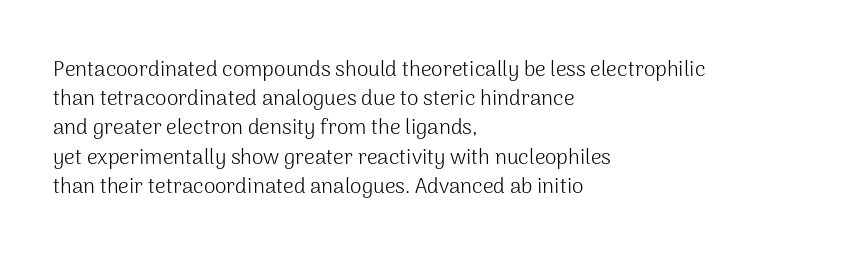
Tracking here is standard; glyphs follow each other at the usual distance. Heft: none added — not bold. These lines are set flush left with a ragged right edge. The letters stand straight up with perfectly vertical stems. Has an underline been added? It has not.
